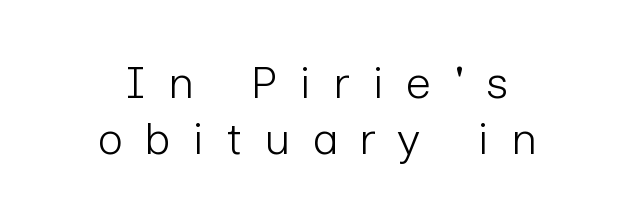
Q: Is the text bold? A: No.
Q: Is the text italic (slanted)? A: No, it is upright.
Q: Is the typeface a serif or a sans-serif typeface? A: Sans-serif.
Q: Is the text underlined? A: No.
Q: How is the paragraph aligned? A: Centered.
Q: Is the spacing between letters normal or unusually wide? A: Unusually wide.
Q: Is the spacing between lines tight, normal or loose? A: Normal.
Q: Width (condensed, normal, or wide)? A: Normal.
Q: Stroke contrast? A: Low.
Q: x-height? A: Medium.
Q: Monospaced? A: No.
